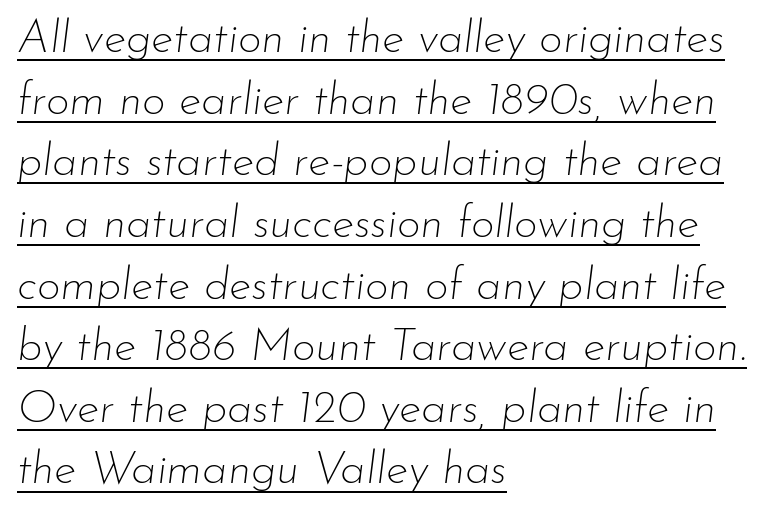
Q: Is the text bold? A: No.
Q: Is the text italic (slanted)? A: Yes, it leans right by about 7 degrees.
Q: Is the text underlined? A: Yes.
Q: How is the paragraph aligned? A: Left-aligned.
Q: Is the spacing between letters normal or unusually wide? A: Normal.
Q: Is the spacing between lines tight, normal or loose? A: Normal.
Q: Width (condensed, normal, or wide)? A: Normal.
Q: Stroke contrast? A: Low.
Q: x-height? A: Small.
Q: Monospaced? A: No.
